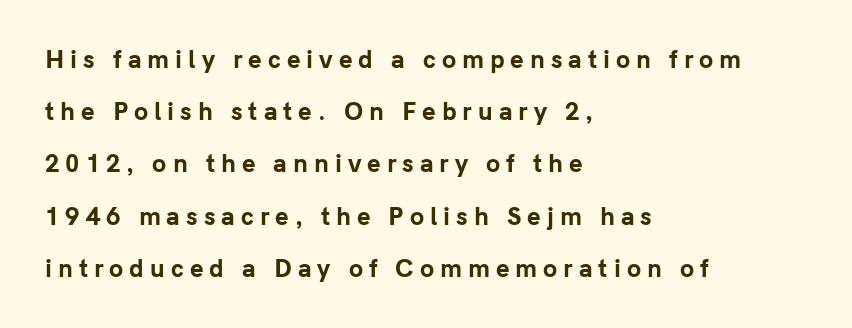
This block would shrink considerably if given ordinary leading; it's expanded now. The foot of each line stays bare and open. The lettering stays uniformly vertical, giving the passage a roman look. A dark, heavy texture on the line: the type is bold. Compared with typical body copy, the letter spacing here is much looser. The ragged edge is on the right, which tells us the setting is flush left.
